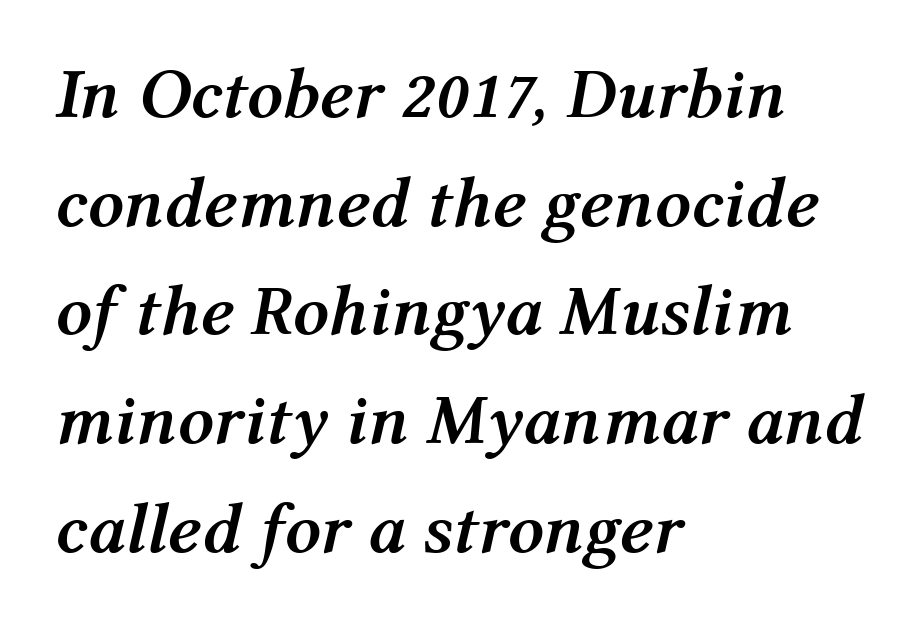
{"italic": "yes", "lean": "right", "slant_degrees": 12, "bold": "yes", "weight": "semibold", "width": "normal", "stroke_contrast": "medium", "x_height": "medium", "monospaced": "no", "underline": "no", "align": "left", "line_spacing": "normal", "line_spacing_ratio": 1.53, "letter_spacing": "normal", "letter_spacing_em": 0.0, "glyph_px": 71}
